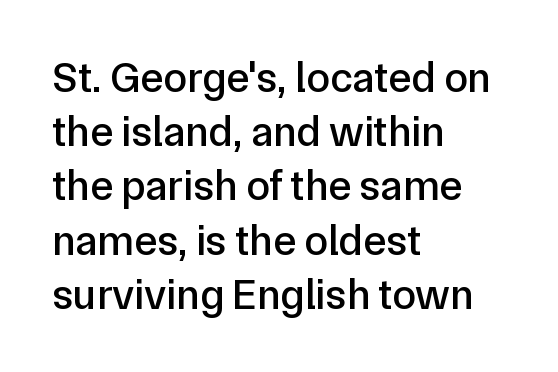
The image shows 43 px sans-serif type, upright; set left-aligned, normal line spacing (1.26x), normal letter spacing, not underlined; low stroke contrast and a medium x-height.
